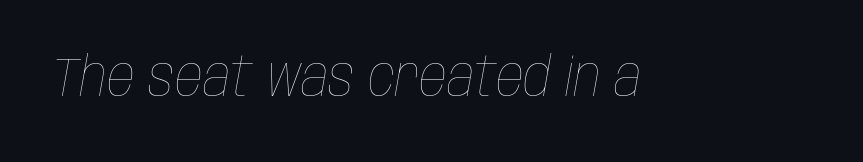
{"italic": "yes", "lean": "right", "slant_degrees": 10, "bold": "no", "weight": "thin", "width": "condensed", "stroke_contrast": "low", "x_height": "large", "monospaced": "no", "underline": "no", "letter_spacing": "normal", "letter_spacing_em": 0.0, "glyph_px": 55}
